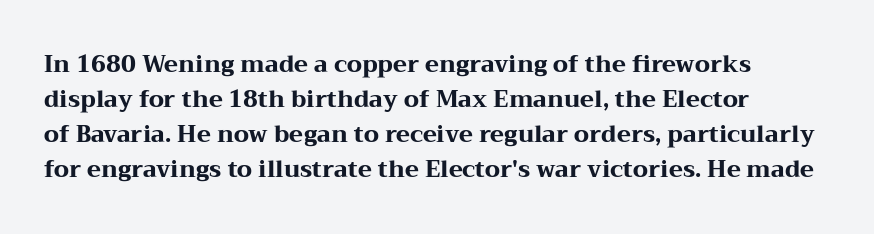
Q: Is the text bold? A: Yes.
Q: Is the text italic (slanted)? A: No, it is upright.
Q: Is the text underlined? A: No.
Q: How is the paragraph aligned? A: Left-aligned.
Q: Is the spacing between letters normal or unusually wide? A: Normal.
Q: Is the spacing between lines tight, normal or loose? A: Normal.
